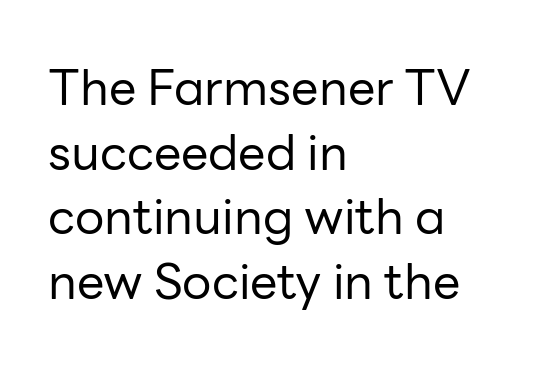
The image shows 49 px regular-weight sans-serif type, upright; set left-aligned, normal line spacing (1.32x), normal letter spacing, not underlined; low stroke contrast and a medium x-height.
